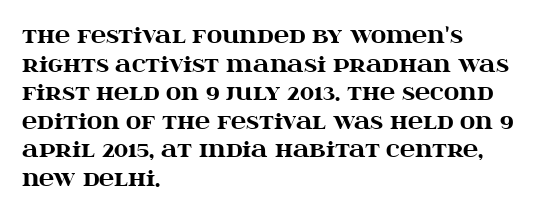
Q: Is the text bold? A: Yes.
Q: Is the text italic (slanted)? A: No, it is upright.
Q: Is the text underlined? A: No.
Q: How is the paragraph aligned? A: Left-aligned.
Q: Is the spacing between letters normal or unusually wide? A: Normal.
Q: Is the spacing between lines tight, normal or loose? A: Normal.
